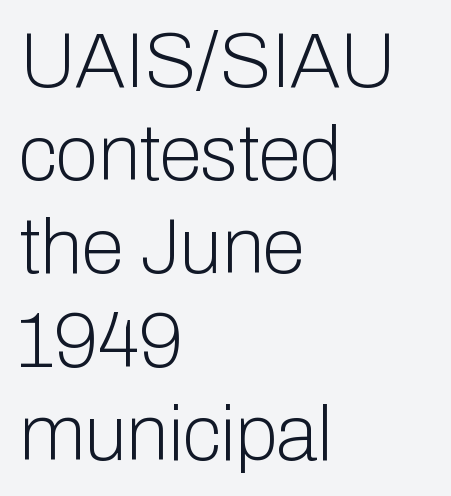
The image shows 77 px light sans-serif type, upright; set left-aligned, line spacing 1.21x, normal letter spacing, not underlined; low stroke contrast and a medium x-height.
